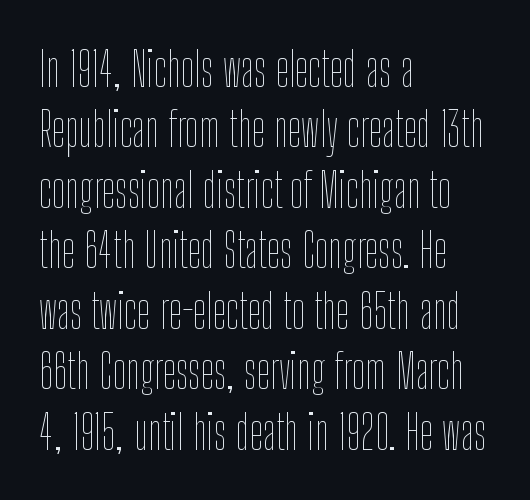
Reading down the block, your eye returns to a fixed left position each line. Vertical stems look standard width or narrower in stroke. The zone under the glyphs is completely vacant. There is no visible air inserted between adjacent glyphs. Horizontal bands of white between lines are of average thickness.
